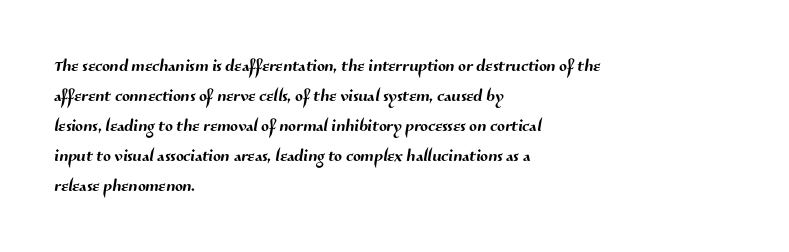
Underlining? Definitely not there. The passage is arranged the way most books set body copy — flush left. The tracking reads as untouched default to a designer's eye. Regarding leading, the lines here are spaced in the standard way.
